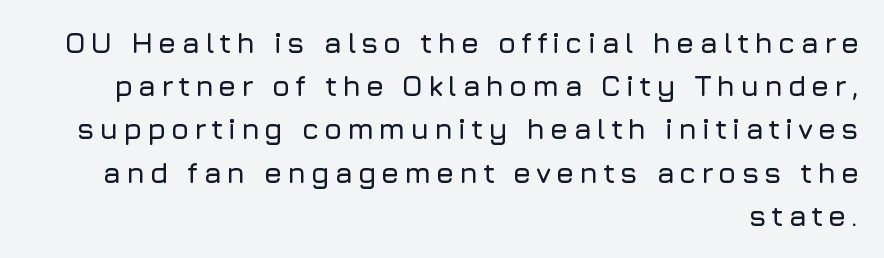
The image shows 29 px sans-serif type, upright; set right-aligned, normal line spacing (1.49x), not underlined; low stroke contrast and a medium x-height.
